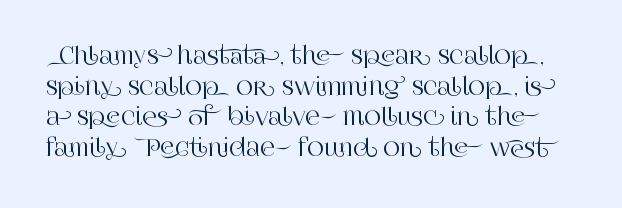
The image shows 23 px text type, upright; set normal line spacing (1.33x), normal letter spacing, not underlined.
